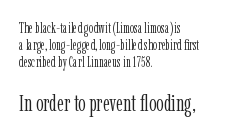
{"italic": "no", "bold": "no", "underline": "no", "align": "left", "line_spacing_ratio": 1.22, "letter_spacing": "normal", "letter_spacing_em": 0.0, "larger_block": "second", "size_ratio": 1.64, "glyph_px": 23}
